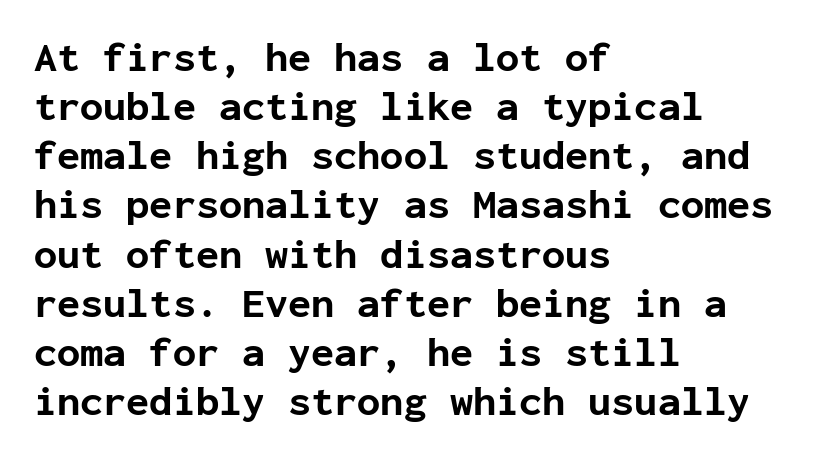
{"serif": "no", "italic": "no", "bold": "yes", "weight": "bold", "width": "normal", "stroke_contrast": "low", "x_height": "medium", "monospaced": "yes", "underline": "no", "align": "left", "line_spacing_ratio": 1.17, "letter_spacing": "normal", "letter_spacing_em": 0.0, "glyph_px": 42}
